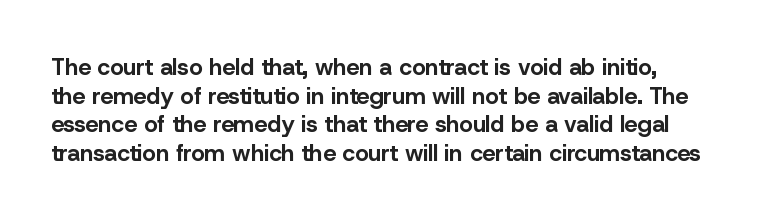
Q: Is the text bold? A: Yes.
Q: Is the text italic (slanted)? A: No, it is upright.
Q: Is the text underlined? A: No.
Q: How is the paragraph aligned? A: Left-aligned.
Q: Is the spacing between letters normal or unusually wide? A: Normal.
Q: Is the spacing between lines tight, normal or loose? A: Normal.
